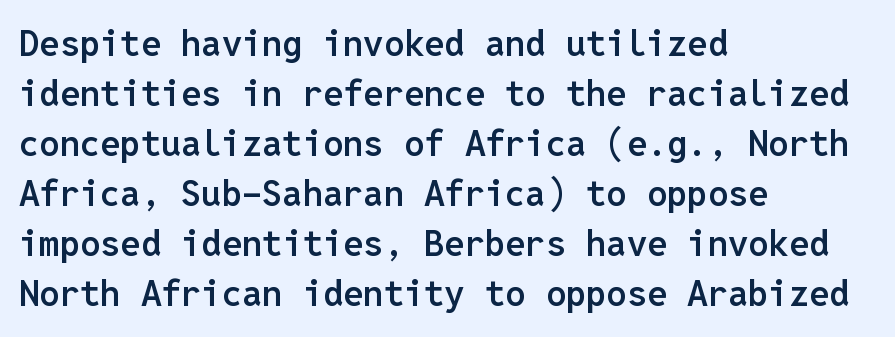
Q: Is the text bold? A: Semi-bold.
Q: Is the text italic (slanted)? A: No, it is upright.
Q: Is the typeface a serif or a sans-serif typeface? A: Sans-serif.
Q: Is the text underlined? A: No.
Q: How is the paragraph aligned? A: Left-aligned.
Q: Is the spacing between letters normal or unusually wide? A: Normal.
Q: Is the spacing between lines tight, normal or loose? A: Normal.
Q: Width (condensed, normal, or wide)? A: Normal.
Q: Stroke contrast? A: Low.
Q: x-height? A: Medium.
Q: Monospaced? A: Yes.
